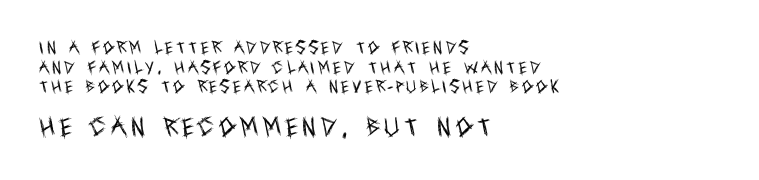
{"italic": "no", "bold": "no", "underline": "no", "align": "left", "line_spacing": "normal", "line_spacing_ratio": 1.41, "letter_spacing": "wide", "letter_spacing_em": 0.22, "larger_block": "second", "size_ratio": 1.5, "glyph_px": 21}
